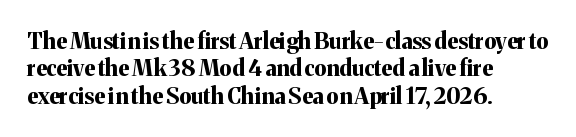
Q: Is the text bold? A: Yes.
Q: Is the text italic (slanted)? A: No, it is upright.
Q: Is the text underlined? A: No.
Q: How is the paragraph aligned? A: Left-aligned.
Q: Is the spacing between letters normal or unusually wide? A: Normal.
Q: Is the spacing between lines tight, normal or loose? A: Normal.
